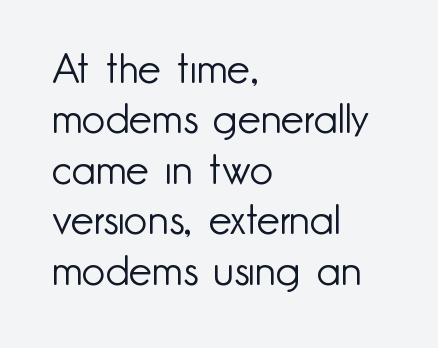
{"serif": "no", "italic": "no", "bold": "no", "weight": "light", "width": "normal", "stroke_contrast": "low", "x_height": "small", "monospaced": "no", "underline": "no", "align": "left", "line_spacing_ratio": 1.23, "letter_spacing": "normal", "letter_spacing_em": 0.0, "glyph_px": 41}
